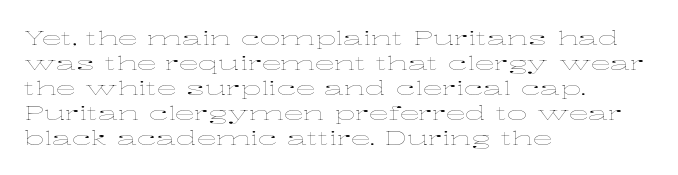
{"italic": "no", "bold": "no", "underline": "no", "align": "left", "line_spacing": "normal", "line_spacing_ratio": 1.25, "letter_spacing": "normal", "letter_spacing_em": 0.0, "glyph_px": 20}
